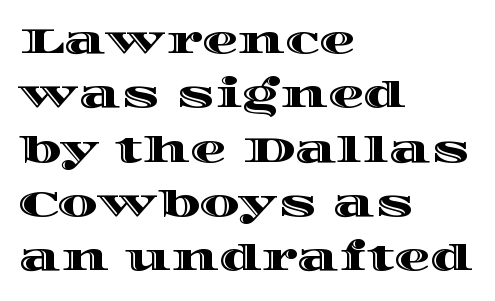
{"italic": "no", "width": "wide", "x_height": "large", "monospaced": "no", "underline": "no", "align": "left", "line_spacing": "normal", "line_spacing_ratio": 1.51, "letter_spacing": "normal", "letter_spacing_em": 0.0, "glyph_px": 36}
